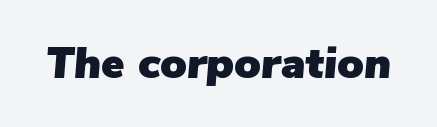
{"italic": "yes", "lean": "right", "slant_degrees": 5, "width": "normal", "stroke_contrast": "low", "x_height": "medium", "monospaced": "no", "underline": "no", "letter_spacing": "normal", "letter_spacing_em": 0.0, "glyph_px": 44}
